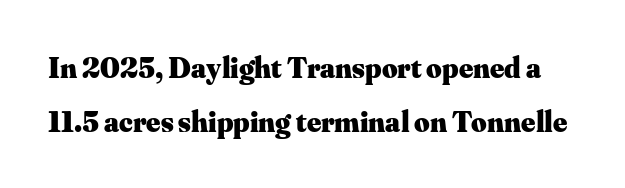
{"serif": "yes", "italic": "no", "bold": "yes", "weight": "heavy", "width": "normal", "stroke_contrast": "medium", "x_height": "small", "monospaced": "no", "underline": "no", "line_spacing_ratio": 1.8, "letter_spacing": "normal", "letter_spacing_em": 0.0, "glyph_px": 30}
